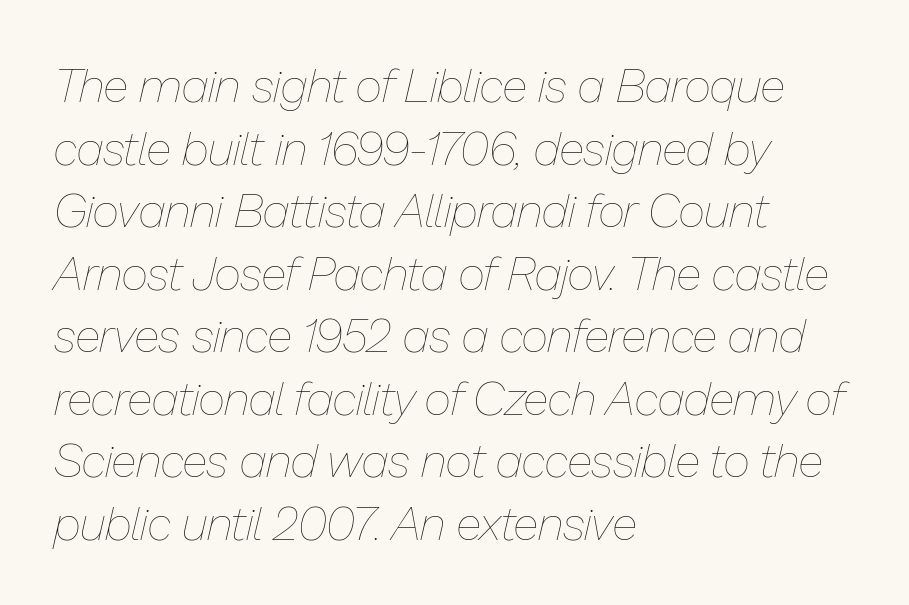
{"italic": "yes", "lean": "right", "slant_degrees": 13, "bold": "no", "weight": "thin", "width": "normal", "stroke_contrast": "low", "x_height": "medium", "monospaced": "no", "underline": "no", "align": "left", "line_spacing": "normal", "line_spacing_ratio": 1.33, "letter_spacing": "normal", "letter_spacing_em": 0.0, "glyph_px": 47}
